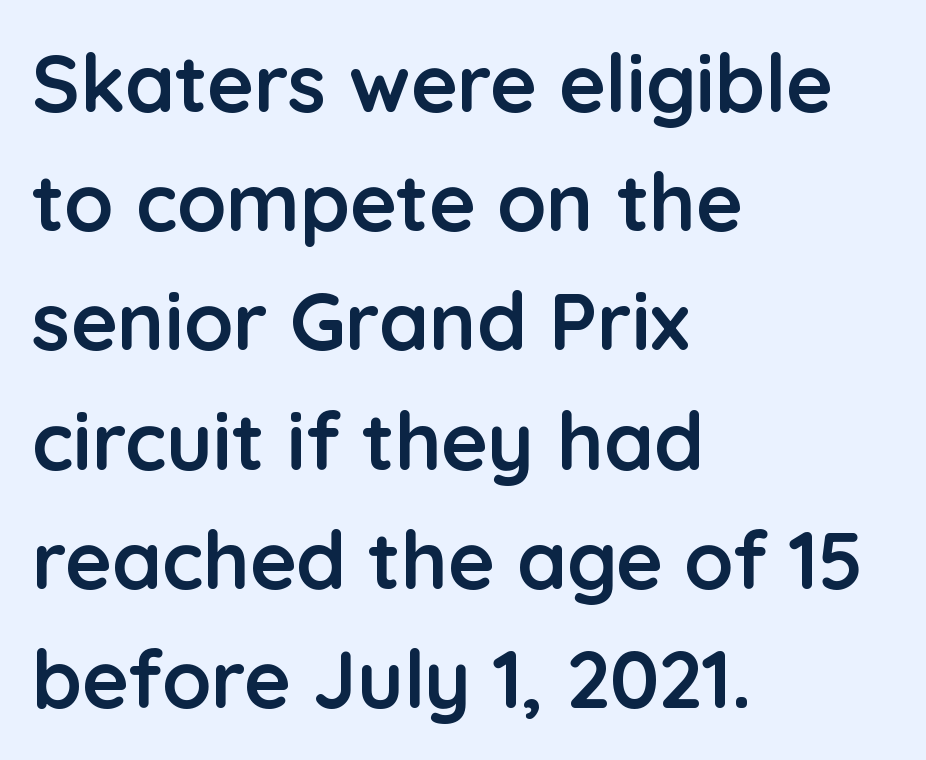
The image shows 80 px semibold sans-serif type, upright; set left-aligned, normal line spacing (1.49x), normal letter spacing, not underlined; low stroke contrast and a medium x-height.
